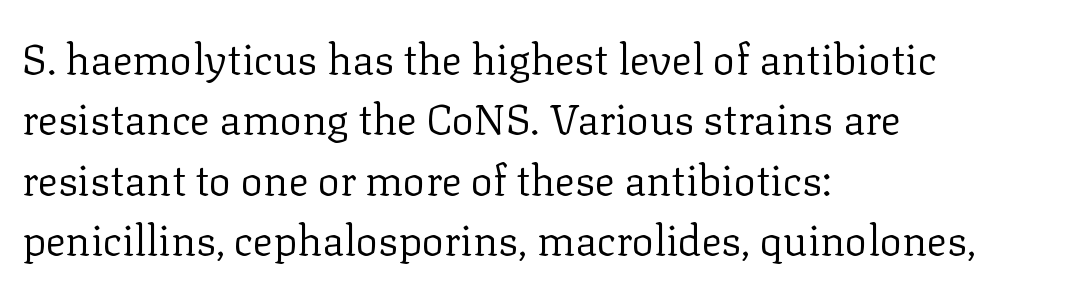
{"serif": "yes", "italic": "no", "bold": "no", "weight": "regular", "width": "normal", "stroke_contrast": "low", "x_height": "medium", "monospaced": "no", "underline": "no", "align": "left", "line_spacing": "normal", "line_spacing_ratio": 1.44, "letter_spacing": "normal", "letter_spacing_em": 0.0, "glyph_px": 42}
